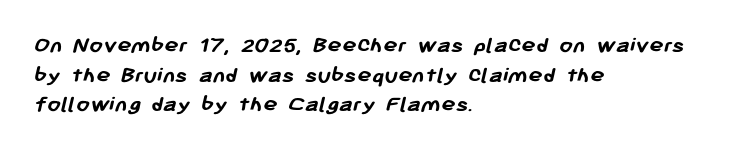
Q: Is the text bold? A: Yes.
Q: Is the text underlined? A: No.
Q: How is the paragraph aligned? A: Left-aligned.
Q: Is the spacing between letters normal or unusually wide? A: Normal.
